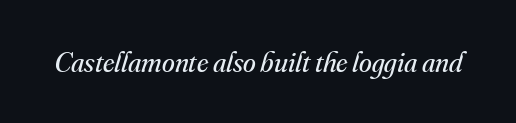
Q: Is the text bold? A: No.
Q: Is the text italic (slanted)? A: Yes, it leans right by about 16 degrees.
Q: Is the typeface a serif or a sans-serif typeface? A: Serif.
Q: Is the text underlined? A: No.
Q: Is the spacing between letters normal or unusually wide? A: Normal.
Q: Width (condensed, normal, or wide)? A: Normal.
Q: Stroke contrast? A: Medium.
Q: x-height? A: Small.
Q: Monospaced? A: No.
